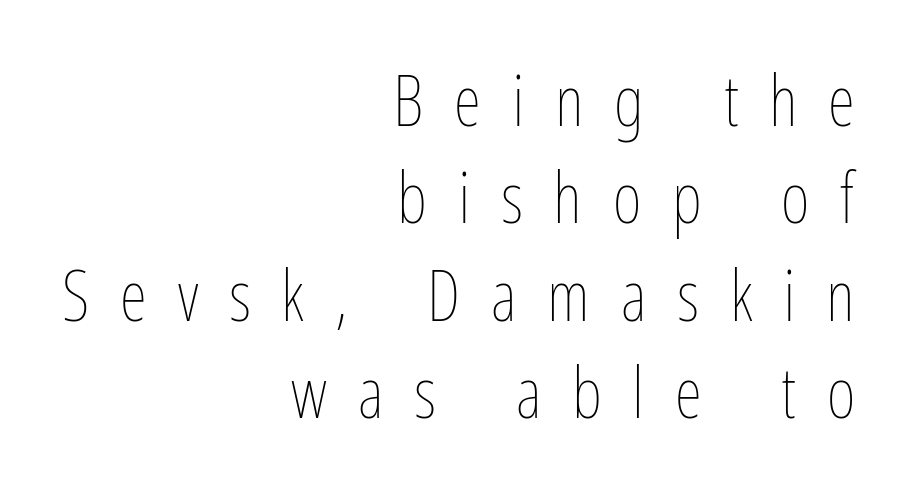
The line-height multiplier appears to be the usual default. Lines of text with bare space underneath. Every stem runs plumb, perpendicular to the baseline. The cut favours lightness, reaching ordinary text weight at its darkest. Reading down the block, your eye finds every line finishing at a fixed right position. These lines are rendered in a variable-pitch font.
